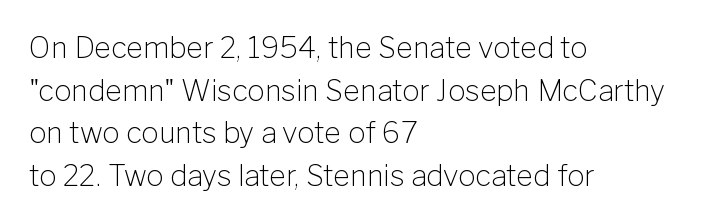
Q: Is the text bold? A: No.
Q: Is the text italic (slanted)? A: No, it is upright.
Q: Is the typeface a serif or a sans-serif typeface? A: Sans-serif.
Q: Is the text underlined? A: No.
Q: How is the paragraph aligned? A: Left-aligned.
Q: Is the spacing between letters normal or unusually wide? A: Normal.
Q: Is the spacing between lines tight, normal or loose? A: Normal.
Q: Width (condensed, normal, or wide)? A: Normal.
Q: Stroke contrast? A: Low.
Q: x-height? A: Medium.
Q: Monospaced? A: No.
